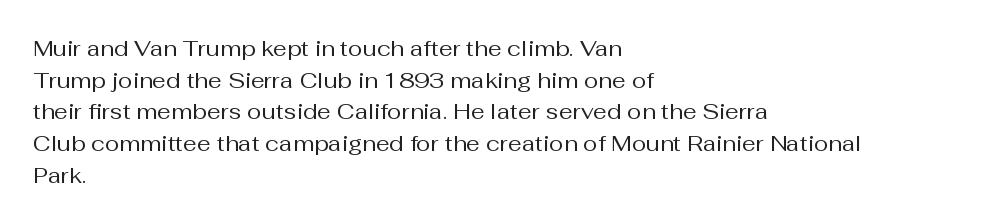
The image shows 22 px text type, upright; set left-aligned, normal line spacing (1.44x), normal letter spacing, not underlined.
